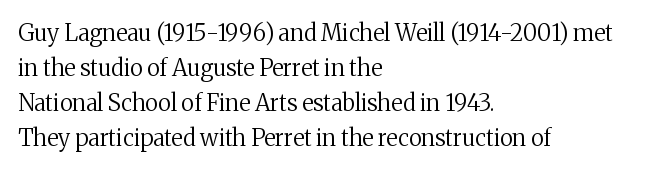
Weight: not bold — regular or lighter. The typesetter chose a ragged-right arrangement here. Each new line begins a customary step beneath the previous one. You could call the tracking neutral — neither tight nor loose. Only glyphs here, with clear space below each row. You can tell it's not italic because the verticals are truly vertical.
